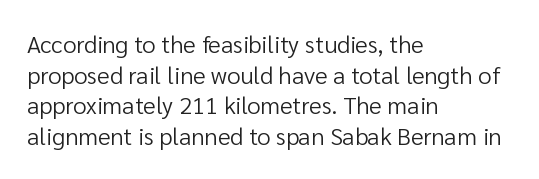
Q: Is the text bold? A: No.
Q: Is the text italic (slanted)? A: No, it is upright.
Q: Is the text underlined? A: No.
Q: How is the paragraph aligned? A: Left-aligned.
Q: Is the spacing between letters normal or unusually wide? A: Normal.
Q: Is the spacing between lines tight, normal or loose? A: Normal.
